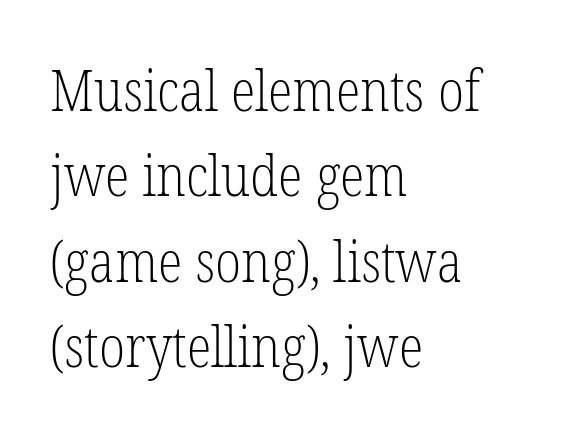
{"serif": "yes", "italic": "no", "bold": "no", "weight": "light", "width": "condensed", "stroke_contrast": "low", "x_height": "medium", "monospaced": "no", "underline": "no", "align": "left", "line_spacing": "normal", "line_spacing_ratio": 1.5, "letter_spacing": "normal", "letter_spacing_em": 0.0, "glyph_px": 57}
